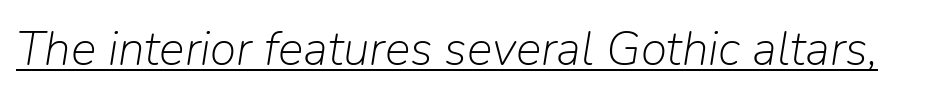
Q: Is the text bold? A: No.
Q: Is the text italic (slanted)? A: Yes, it leans right by about 9 degrees.
Q: Is the text underlined? A: Yes.
Q: Is the spacing between letters normal or unusually wide? A: Normal.
Q: Width (condensed, normal, or wide)? A: Normal.
Q: Stroke contrast? A: Low.
Q: x-height? A: Medium.
Q: Monospaced? A: No.
